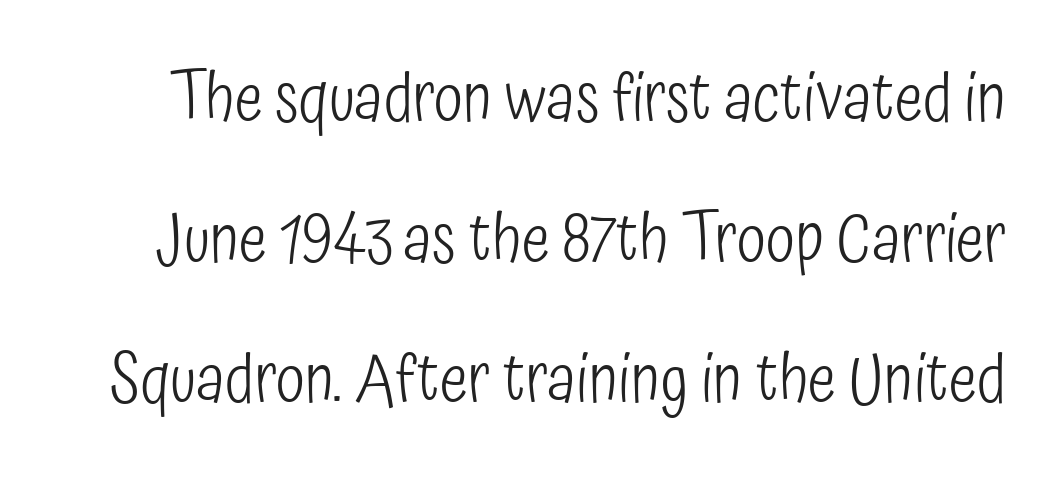
{"serif": "no", "italic": "no", "bold": "no", "weight": "light", "width": "condensed", "stroke_contrast": "low", "x_height": "medium", "monospaced": "no", "underline": "no", "line_spacing": "loose", "line_spacing_ratio": 2.1, "letter_spacing": "normal", "letter_spacing_em": 0.0, "glyph_px": 67}
